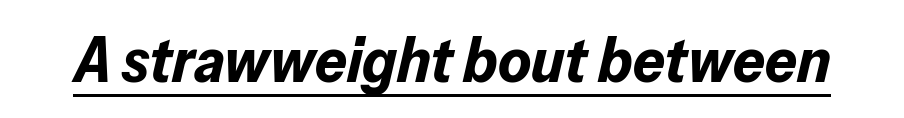
The image shows 63 px bold type, italic (leaning right); set normal letter spacing, underlined; low stroke contrast and a medium x-height.
